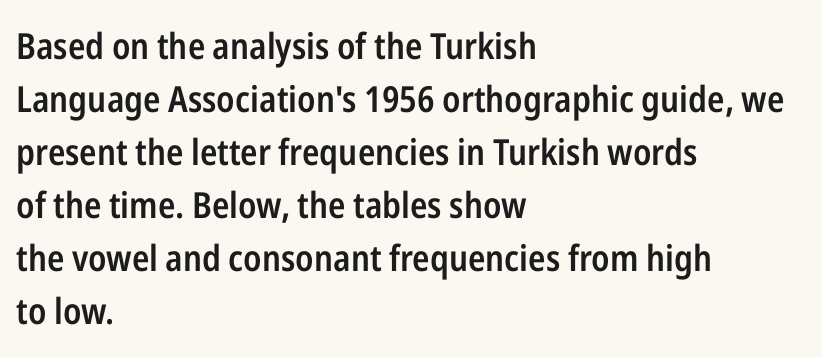
{"serif": "no", "italic": "no", "bold": "semi", "weight": "semibold", "width": "condensed", "stroke_contrast": "low", "x_height": "medium", "monospaced": "no", "underline": "no", "align": "left", "line_spacing": "normal", "line_spacing_ratio": 1.47, "letter_spacing": "normal", "letter_spacing_em": 0.0, "glyph_px": 36}
